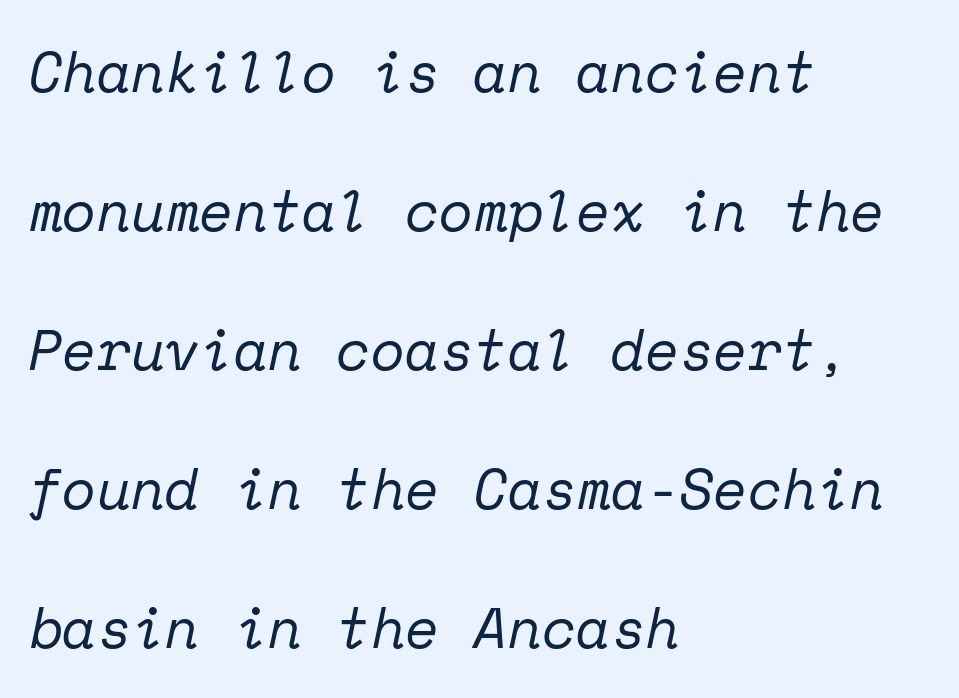
The image shows 56 px regular-weight serif type, italic (leaning right), monospaced; set left-aligned, loose line spacing (2.48x), normal letter spacing, not underlined; low stroke contrast and a medium x-height.
